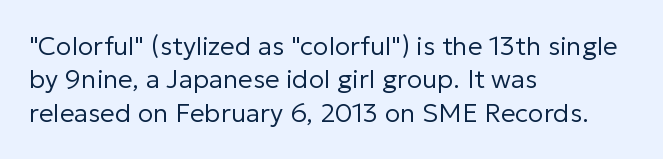
{"italic": "no", "bold": "no", "underline": "no", "align": "left", "line_spacing": "normal", "line_spacing_ratio": 1.28, "letter_spacing": "normal", "letter_spacing_em": 0.0, "glyph_px": 26}
